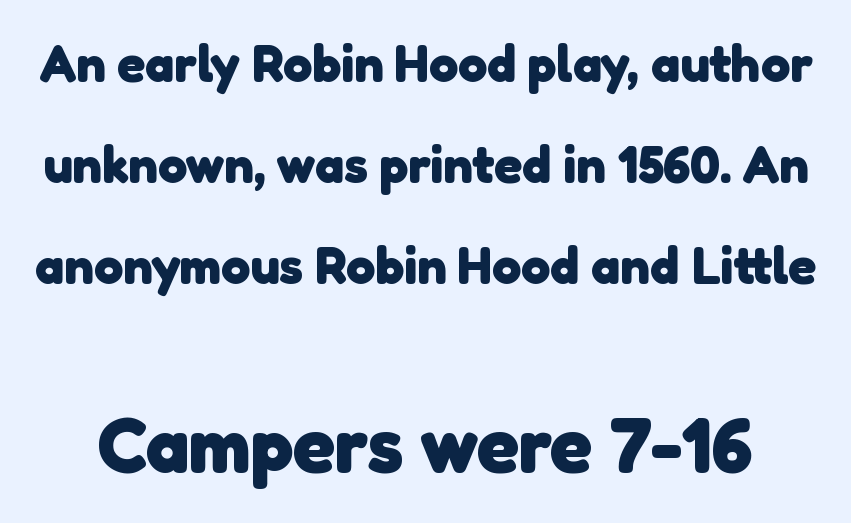
The image shows 78 px heavy sans-serif type; set loose line spacing (1.94x), normal letter spacing, not underlined; the second (bottom) block is 1.5x larger; low stroke contrast and a medium x-height.
